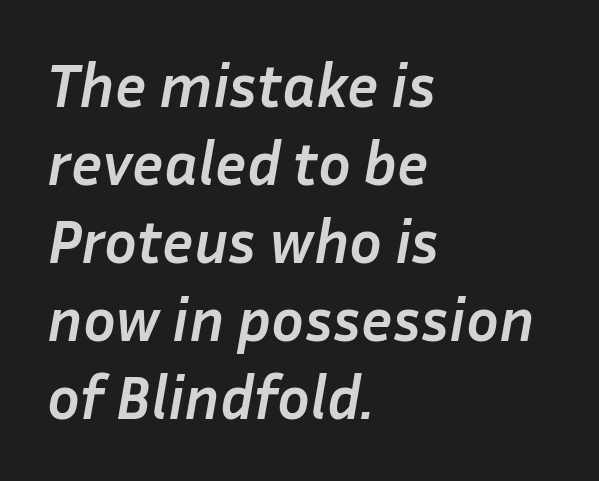
Q: Is the text bold? A: Yes.
Q: Is the text italic (slanted)? A: Yes, it leans right by about 10 degrees.
Q: Is the text underlined? A: No.
Q: How is the paragraph aligned? A: Left-aligned.
Q: Is the spacing between letters normal or unusually wide? A: Normal.
Q: Is the spacing between lines tight, normal or loose? A: Normal.
Q: Width (condensed, normal, or wide)? A: Normal.
Q: Stroke contrast? A: Low.
Q: x-height? A: Medium.
Q: Monospaced? A: No.
